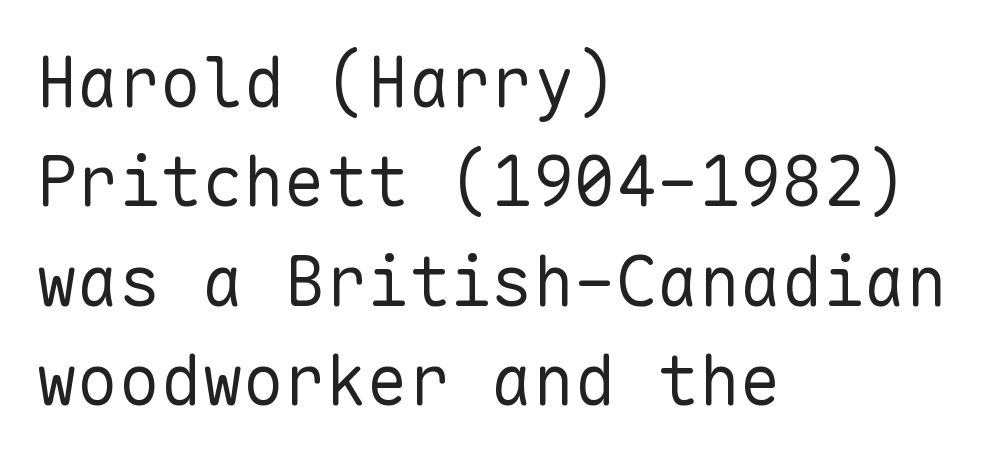
{"serif": "no", "italic": "no", "bold": "no", "weight": "regular", "width": "normal", "stroke_contrast": "low", "x_height": "medium", "monospaced": "yes", "underline": "no", "align": "left", "line_spacing": "normal", "line_spacing_ratio": 1.44, "letter_spacing": "normal", "letter_spacing_em": 0.0, "glyph_px": 69}
